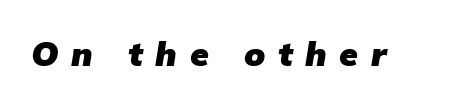
Q: Is the text bold? A: Yes.
Q: Is the typeface a serif or a sans-serif typeface? A: Sans-serif.
Q: Is the text underlined? A: No.
Q: Is the spacing between letters normal or unusually wide? A: Unusually wide.
Q: Width (condensed, normal, or wide)? A: Normal.
Q: Stroke contrast? A: Low.
Q: x-height? A: Medium.
Q: Monospaced? A: No.
